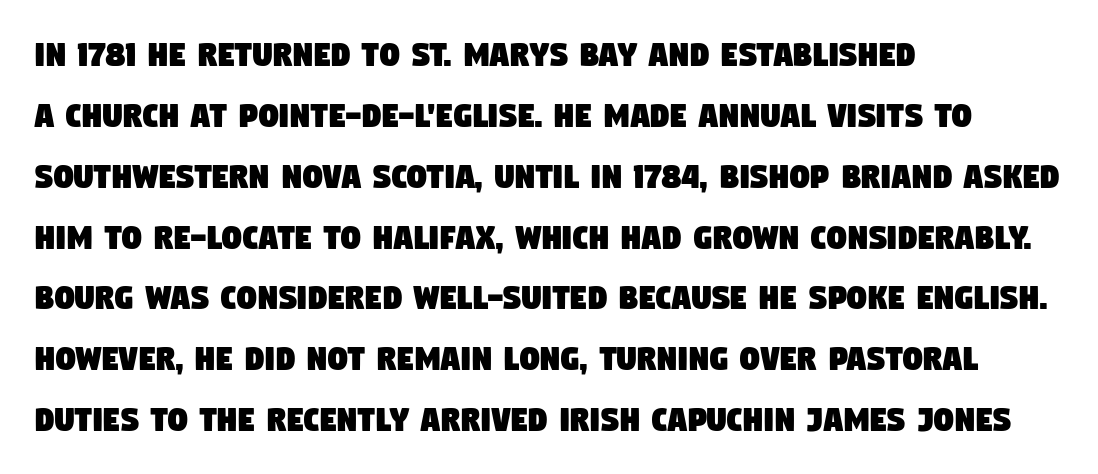
The string is rendered with underlining switched off. How would I describe the line gaps? Plain and ordinary. Check where the strokes stop: nothing finishes them off — pure sans. Do the characters align in a grid? No, the font is proportional. The ragged edge is on the right, which tells us the setting is flush left. Tracking here is standard; glyphs follow each other at the usual distance.
